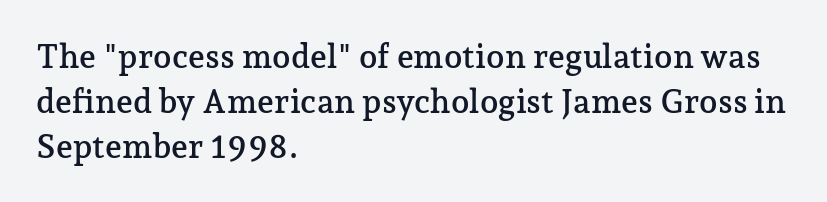
{"serif": "yes", "italic": "no", "width": "normal", "stroke_contrast": "low", "x_height": "medium", "monospaced": "no", "underline": "no", "align": "left", "line_spacing": "normal", "line_spacing_ratio": 1.36, "letter_spacing": "normal", "letter_spacing_em": 0.0, "glyph_px": 33}
